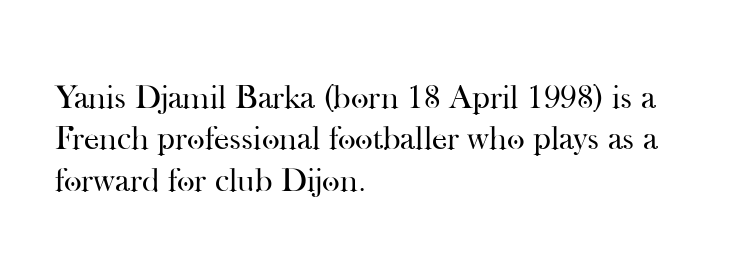
{"serif": "yes", "italic": "no", "bold": "no", "weight": "regular", "width": "normal", "stroke_contrast": "high", "x_height": "small", "monospaced": "no", "underline": "no", "align": "left", "line_spacing_ratio": 1.22, "letter_spacing": "normal", "letter_spacing_em": 0.0, "glyph_px": 34}
